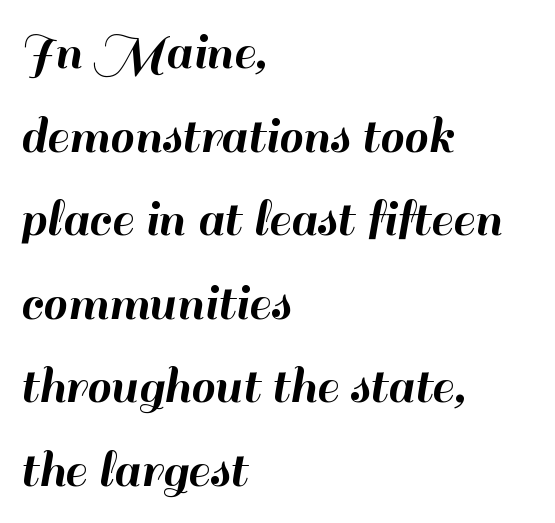
Q: Is the text italic (slanted)? A: Yes.
Q: Is the typeface a serif or a sans-serif typeface? A: Sans-serif.
Q: Is the text underlined? A: No.
Q: How is the paragraph aligned? A: Left-aligned.
Q: Is the spacing between letters normal or unusually wide? A: Normal.
Q: Is the spacing between lines tight, normal or loose? A: Normal.
Q: Width (condensed, normal, or wide)? A: Normal.
Q: Stroke contrast? A: High.
Q: x-height? A: Small.
Q: Monospaced? A: No.
